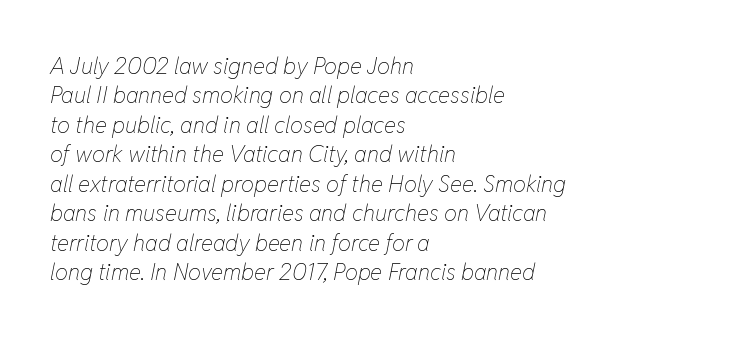
The rendering applies a slant to the glyphs. In CSS terms this would be text-align: left. The passage shown is not underscored anywhere. A quiet, ordinary-to-light weight characterises the typeface. Between one letter and the next there's only the usual sliver of space.
